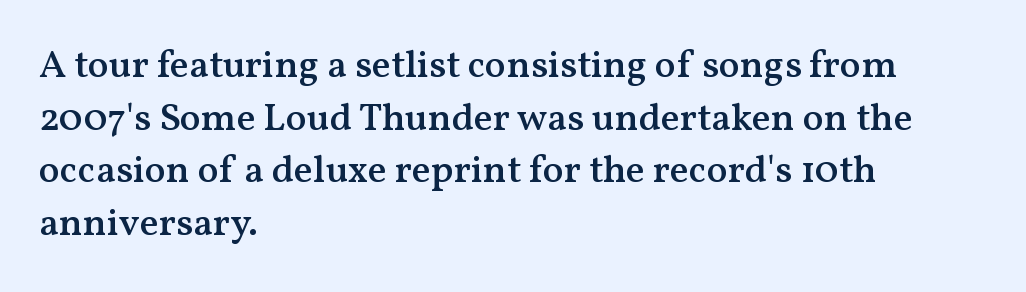
The image shows 39 px semibold serif type, upright; set left-aligned, normal line spacing (1.35x), normal letter spacing, not underlined; medium stroke contrast and a medium x-height.
